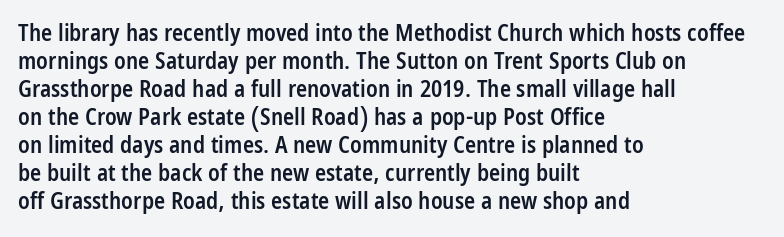
Alignment: flush left. Short note: letters normally spaced. The space directly below the letters is spotless. It's the straight-up-and-down kind of type. Stroke thickness is moderately raised; the sample reads as semibold.
